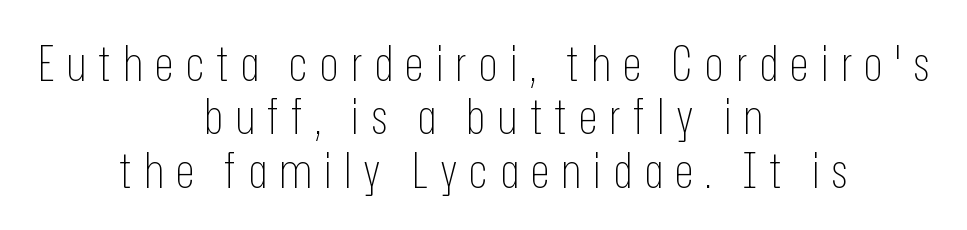
The image shows 50 px thin, condensed sans-serif type, upright; set centered, tight line spacing (1.07x), unusually wide letter spacing (+0.24 em), not underlined; low stroke contrast and a medium x-height.
